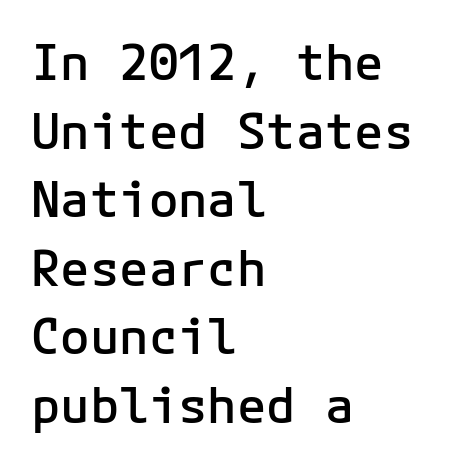
The image shows 49 px semibold sans-serif type, upright; set left-aligned, normal line spacing (1.4x), normal letter spacing, not underlined; low stroke contrast and a medium x-height.
